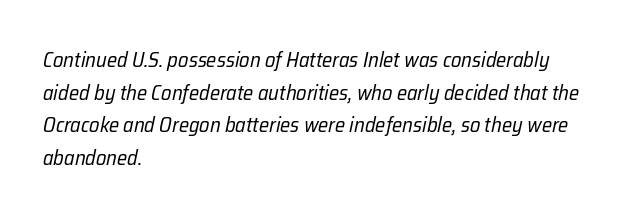
Q: Is the text bold? A: No.
Q: Is the text italic (slanted)? A: Yes, it leans right by about 12 degrees.
Q: Is the text underlined? A: No.
Q: How is the paragraph aligned? A: Left-aligned.
Q: Is the spacing between letters normal or unusually wide? A: Normal.
Q: Is the spacing between lines tight, normal or loose? A: Normal.
